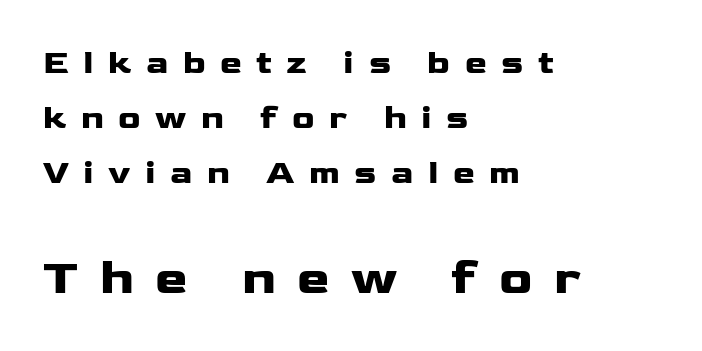
A typesetter would call this proportional, since set widths differ per character. Strong, thick strokes mark this as bold type. This rendering employs a face without finishing strokes, i.e., a sans-serif. A student would notice the bottom passage is typeset larger than what precedes it. The ragged edge is on the right, which tells us the setting is flush left. Substantial extra tracking has been applied to these lines.
